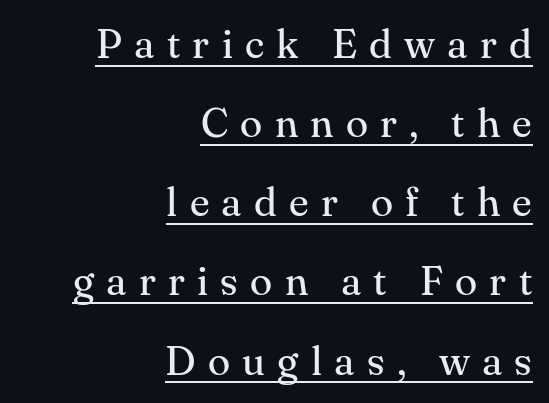
The image shows 41 px regular-weight serif type, upright; set right-aligned, loose line spacing (1.93x), unusually wide letter spacing (+0.3 em), underlined; medium stroke contrast and a small x-height.
